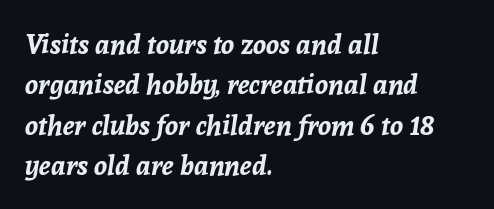
This sample uses an oblique cut, with every glyph tilted off the vertical. The face used here is rendered with its standard letterfit. Leading matches the norm, producing a regular column. Which margin do the lines hug? The left one — the right edge is uneven. Glance below the letters and you will spot only blank space. Chunky letters — that's bold for sure.
